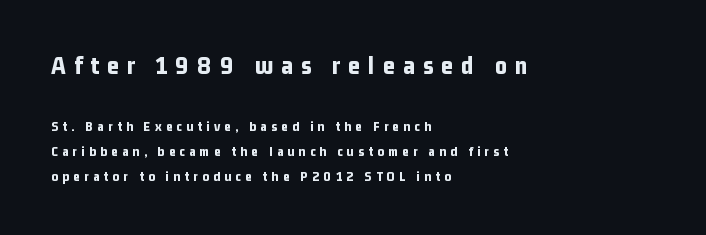
The image shows 26 px bold type, upright; set left-aligned, line spacing 1.78x, unusually wide letter spacing (+0.31 em), not underlined; the first (top) block is 1.86x larger.
